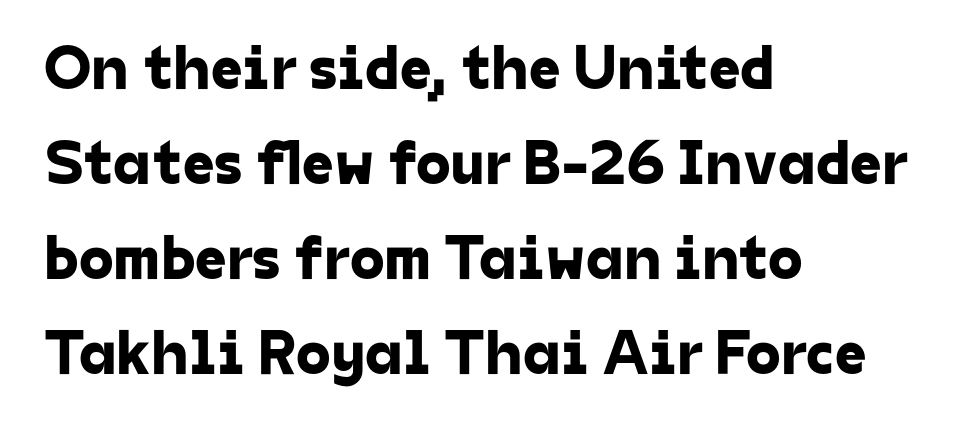
{"serif": "no", "width": "normal", "stroke_contrast": "low", "x_height": "medium", "monospaced": "no", "underline": "no", "align": "left", "line_spacing": "normal", "line_spacing_ratio": 1.51, "letter_spacing": "normal", "letter_spacing_em": 0.0, "glyph_px": 63}
